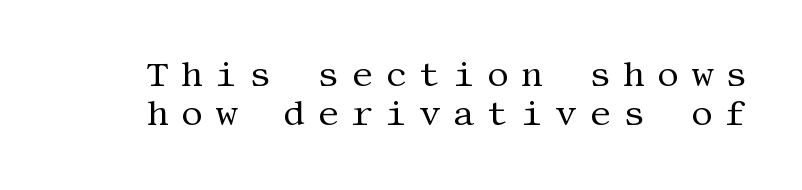
{"serif": "yes", "italic": "no", "bold": "no", "weight": "regular", "width": "normal", "stroke_contrast": "medium", "x_height": "large", "underline": "no", "line_spacing": "tight", "line_spacing_ratio": 1.15, "letter_spacing": "wide", "letter_spacing_em": 0.36, "glyph_px": 34}
